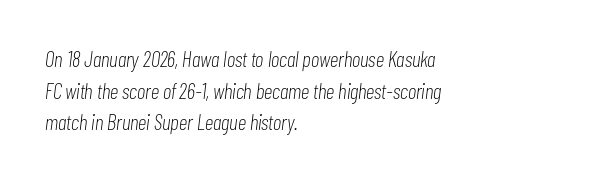
{"italic": "yes", "lean": "right", "slant_degrees": 7, "bold": "no", "underline": "no", "align": "left", "line_spacing": "normal", "line_spacing_ratio": 1.44, "letter_spacing": "normal", "letter_spacing_em": 0.0, "glyph_px": 22}
